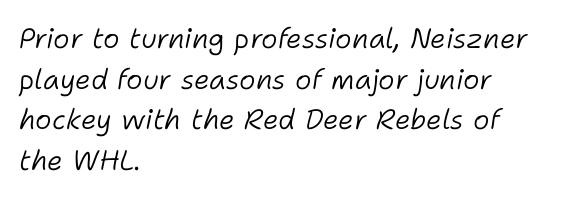
Q: Is the text bold? A: No.
Q: Is the text italic (slanted)? A: Yes, it leans right by about 11 degrees.
Q: Is the text underlined? A: No.
Q: How is the paragraph aligned? A: Left-aligned.
Q: Is the spacing between letters normal or unusually wide? A: Normal.
Q: Is the spacing between lines tight, normal or loose? A: Normal.
Q: Width (condensed, normal, or wide)? A: Normal.
Q: Stroke contrast? A: Low.
Q: x-height? A: Medium.
Q: Monospaced? A: No.
